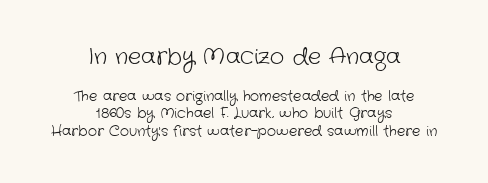
The image shows 22 px text type; set centered, line spacing 1.24x, normal letter spacing, not underlined; the first (top) block is 1.57x larger.
